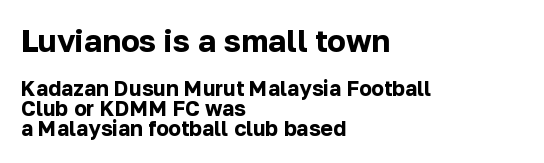
Q: Is the text bold? A: Yes.
Q: Is the text italic (slanted)? A: No, it is upright.
Q: Is the typeface a serif or a sans-serif typeface? A: Sans-serif.
Q: Is the text underlined? A: No.
Q: How is the paragraph aligned? A: Left-aligned.
Q: Is the spacing between letters normal or unusually wide? A: Normal.
Q: Is the spacing between lines tight, normal or loose? A: Tight.
Q: Which block of text is set in a larger size, the first (top) or the second (bottom)? A: The first (top) one.
Q: Width (condensed, normal, or wide)? A: Normal.
Q: Stroke contrast? A: Low.
Q: x-height? A: Medium.
Q: Monospaced? A: No.
